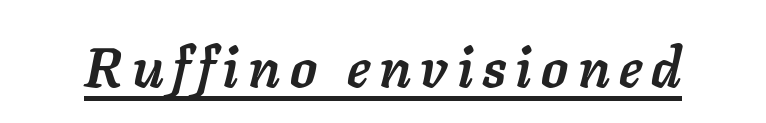
Typographic density is high because the face is bold. Quick note: italic. A continuous stroke trails under the words, as in a hyperlink. Here the designer chose a conventional face with non-uniform glyph widths.
